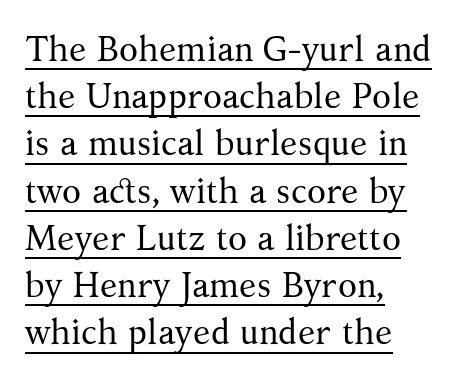
Q: Is the text bold? A: No.
Q: Is the text italic (slanted)? A: No, it is upright.
Q: Is the typeface a serif or a sans-serif typeface? A: Serif.
Q: Is the text underlined? A: Yes.
Q: How is the paragraph aligned? A: Left-aligned.
Q: Is the spacing between letters normal or unusually wide? A: Normal.
Q: Is the spacing between lines tight, normal or loose? A: Normal.
Q: Width (condensed, normal, or wide)? A: Normal.
Q: Stroke contrast? A: Medium.
Q: x-height? A: Medium.
Q: Monospaced? A: No.
